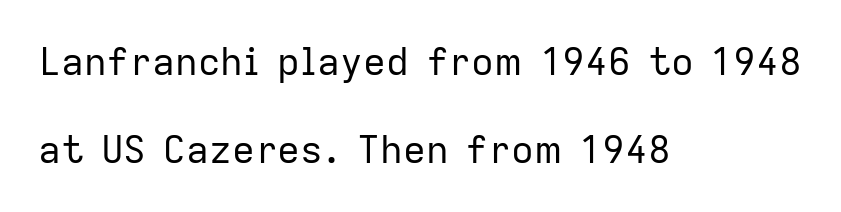
{"serif": "no", "italic": "no", "bold": "no", "weight": "regular", "width": "normal", "stroke_contrast": "low", "x_height": "medium", "monospaced": "no", "underline": "no", "align": "left", "line_spacing": "loose", "line_spacing_ratio": 2.31, "letter_spacing": "normal", "letter_spacing_em": 0.0, "glyph_px": 38}
